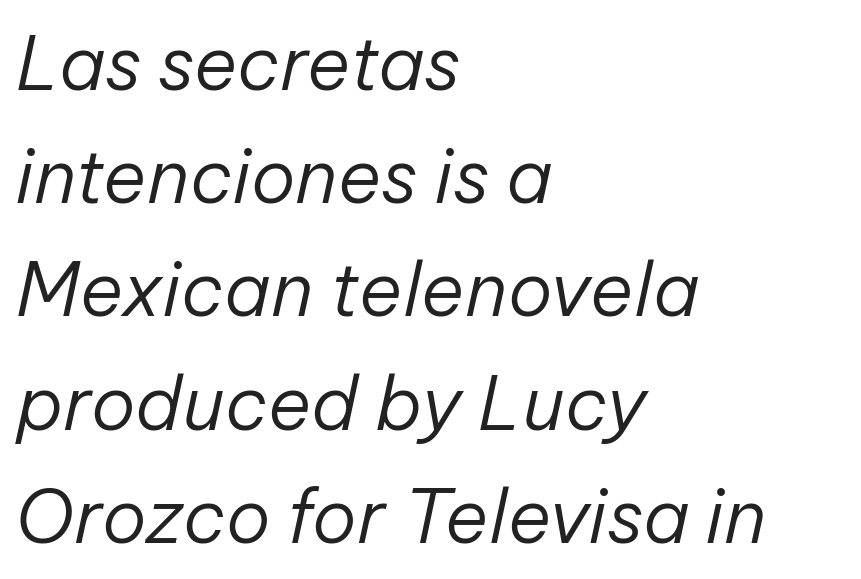
{"italic": "yes", "lean": "right", "slant_degrees": 12, "bold": "no", "weight": "regular", "width": "normal", "stroke_contrast": "low", "x_height": "medium", "monospaced": "no", "underline": "no", "align": "left", "line_spacing": "normal", "line_spacing_ratio": 1.53, "letter_spacing": "normal", "letter_spacing_em": 0.0, "glyph_px": 74}
